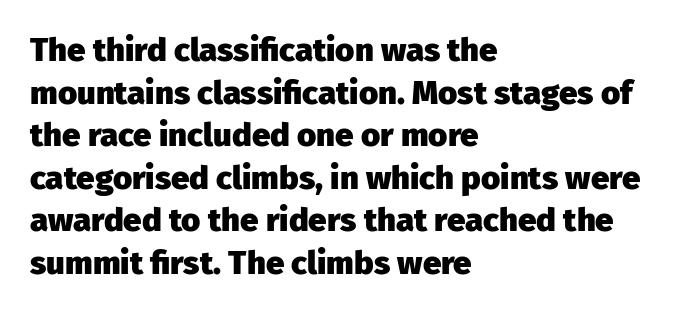
This block has exactly the height ordinary leading produces. Reading down the block, your eye returns to a fixed left position each line. Regarding serifs, this sample does without them. Heavy-handed strokes throughout: this text is bold. This sample uses an upright cut, with every glyph sitting square on the baseline. Underline: absent.
